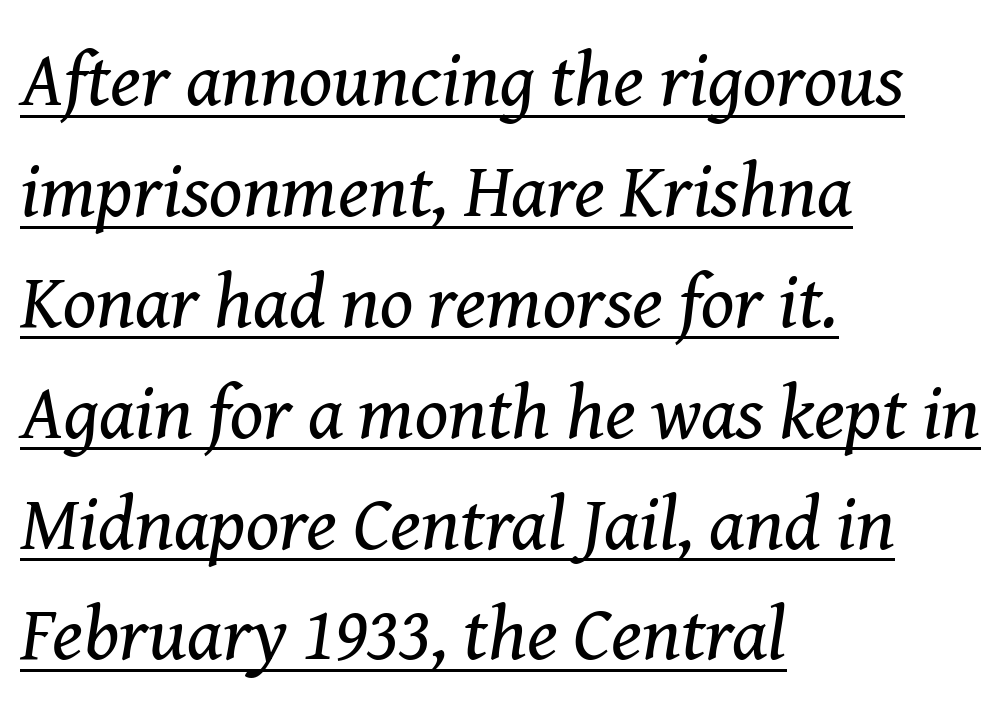
The image shows 77 px regular-weight serif type, italic (leaning right); set left-aligned, normal line spacing (1.44x), normal letter spacing, underlined; medium stroke contrast and a medium x-height.
